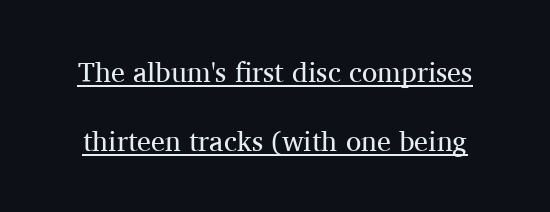
Q: Is the text bold? A: No.
Q: Is the text italic (slanted)? A: No, it is upright.
Q: Is the typeface a serif or a sans-serif typeface? A: Serif.
Q: Is the text underlined? A: Yes.
Q: Is the spacing between letters normal or unusually wide? A: Normal.
Q: Is the spacing between lines tight, normal or loose? A: Loose.
Q: Width (condensed, normal, or wide)? A: Normal.
Q: Stroke contrast? A: Medium.
Q: x-height? A: Medium.
Q: Monospaced? A: No.
